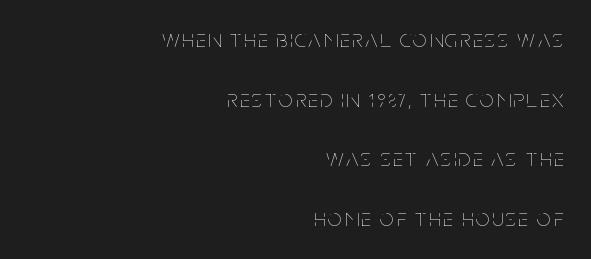
Weight: regular or lighter. It's the straight-up-and-down kind of type. This rendering features lettering with no underline. Casual observation: everything's shoved over to the right. The lines are spread far apart with generous leading.
